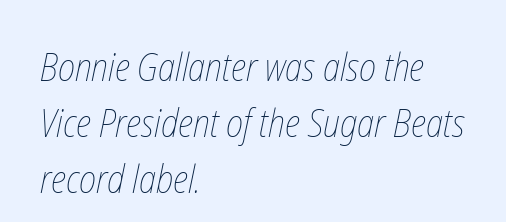
The image shows 38 px thin, condensed type; set left-aligned, normal line spacing (1.47x), normal letter spacing, not underlined; low stroke contrast and a medium x-height.
